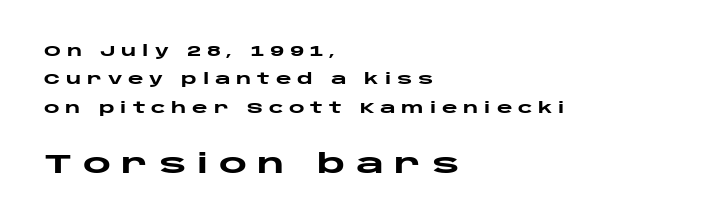
Line starts are locked; line ends wander. Scale increases going downward across the two blocks. Do the letters lean? They stand straight. This rendering features lettering with no underline. Students, this is bold: see how much ink each stroke carries.
